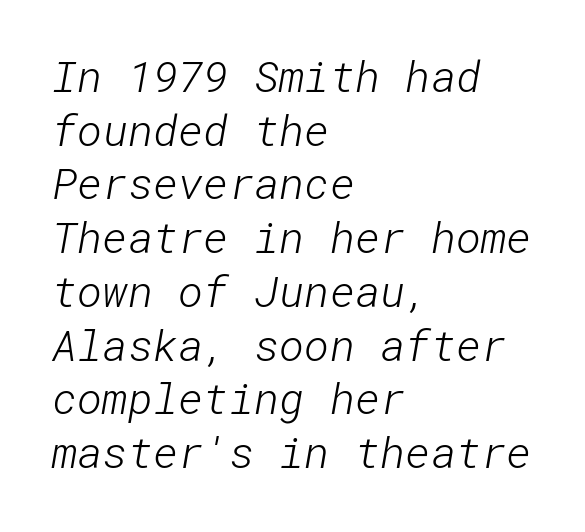
Q: Is the text bold? A: No.
Q: Is the typeface a serif or a sans-serif typeface? A: Sans-serif.
Q: Is the text underlined? A: No.
Q: How is the paragraph aligned? A: Left-aligned.
Q: Is the spacing between letters normal or unusually wide? A: Normal.
Q: Is the spacing between lines tight, normal or loose? A: Normal.
Q: Width (condensed, normal, or wide)? A: Normal.
Q: Stroke contrast? A: Low.
Q: x-height? A: Medium.
